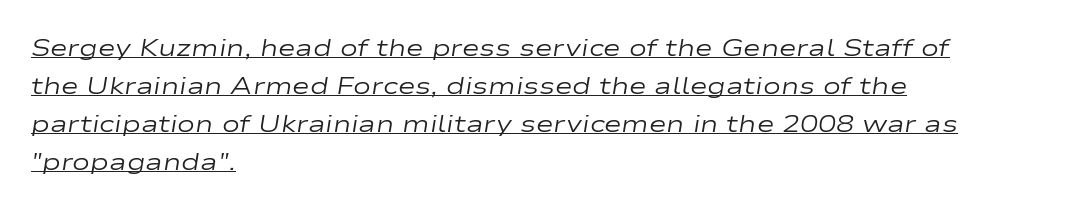
Notice how the stems are inclined rather than vertical — that's the hallmark of italics. Words appear dense and cohesive because spacing is normal. This sample carries an underscore along the baseline area. The paragraph has a hard left edge and a soft right edge.
